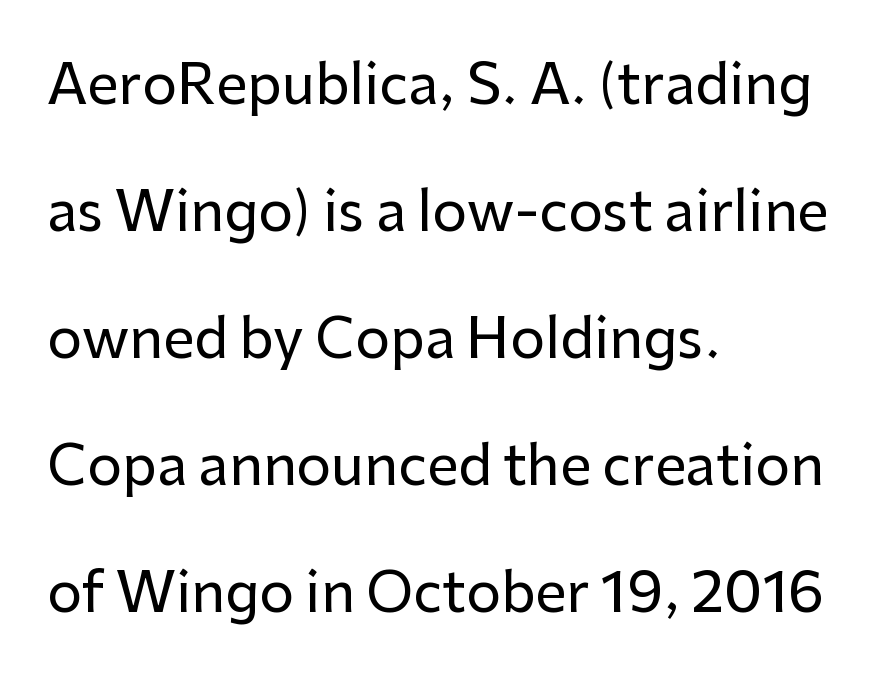
Q: Is the text italic (slanted)? A: No, it is upright.
Q: Is the typeface a serif or a sans-serif typeface? A: Sans-serif.
Q: Is the text underlined? A: No.
Q: How is the paragraph aligned? A: Left-aligned.
Q: Is the spacing between letters normal or unusually wide? A: Normal.
Q: Is the spacing between lines tight, normal or loose? A: Loose.
Q: Width (condensed, normal, or wide)? A: Normal.
Q: Stroke contrast? A: Low.
Q: x-height? A: Medium.
Q: Monospaced? A: No.
